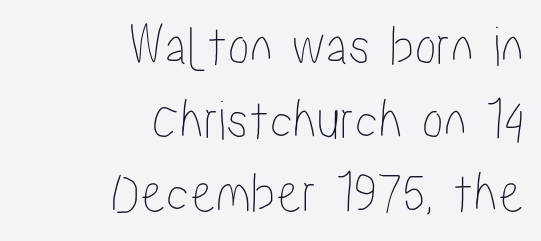
{"italic": "no", "width": "condensed", "stroke_contrast": "low", "x_height": "medium", "monospaced": "no", "underline": "no", "align": "right", "line_spacing": "normal", "line_spacing_ratio": 1.27, "letter_spacing": "normal", "letter_spacing_em": 0.0, "glyph_px": 58}
